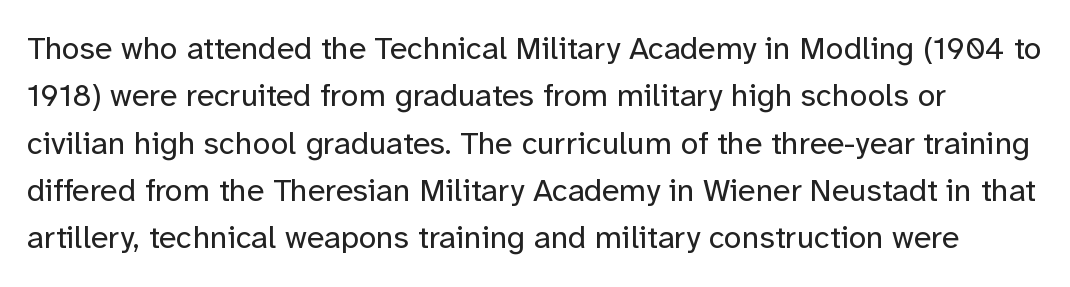
Q: Is the text bold? A: No.
Q: Is the text italic (slanted)? A: No, it is upright.
Q: Is the typeface a serif or a sans-serif typeface? A: Sans-serif.
Q: Is the text underlined? A: No.
Q: Is the spacing between letters normal or unusually wide? A: Normal.
Q: Is the spacing between lines tight, normal or loose? A: Normal.
Q: Width (condensed, normal, or wide)? A: Normal.
Q: Stroke contrast? A: Low.
Q: x-height? A: Medium.
Q: Monospaced? A: No.
